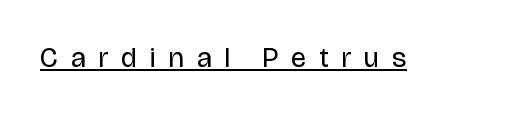
The image shows 28 px regular-weight sans-serif type, upright; set unusually wide letter spacing (+0.46 em), underlined; low stroke contrast and a large x-height.
